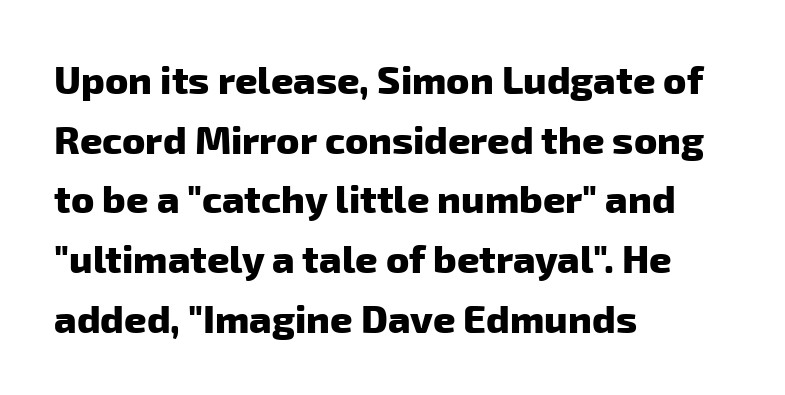
Look at the tracking — it's just the regular setting, nothing added. This rendering features lettering with no underline. The rendering uses natural spacing where letterforms have individual widths. Heavy-handed strokes throughout: this text is bold.
